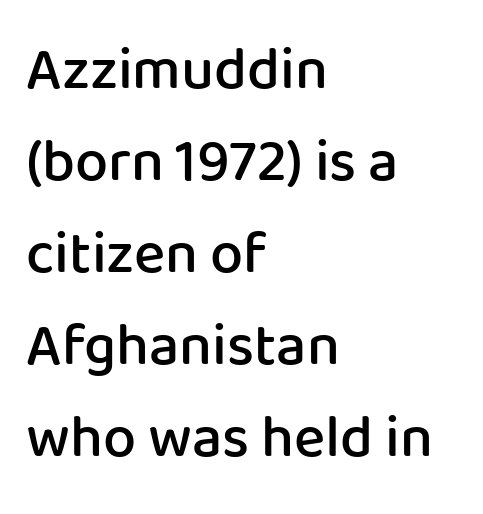
Observe the absence of serifs on each vertical stroke in this sample. The rendering uses a semibold face; strokes are thickened but not to full bold. Notice how the passage keeps a crisp vertical edge on the left only. Ordinary non-slanted type is in use. Rows of type keep a routine distance in the vertical direction.
